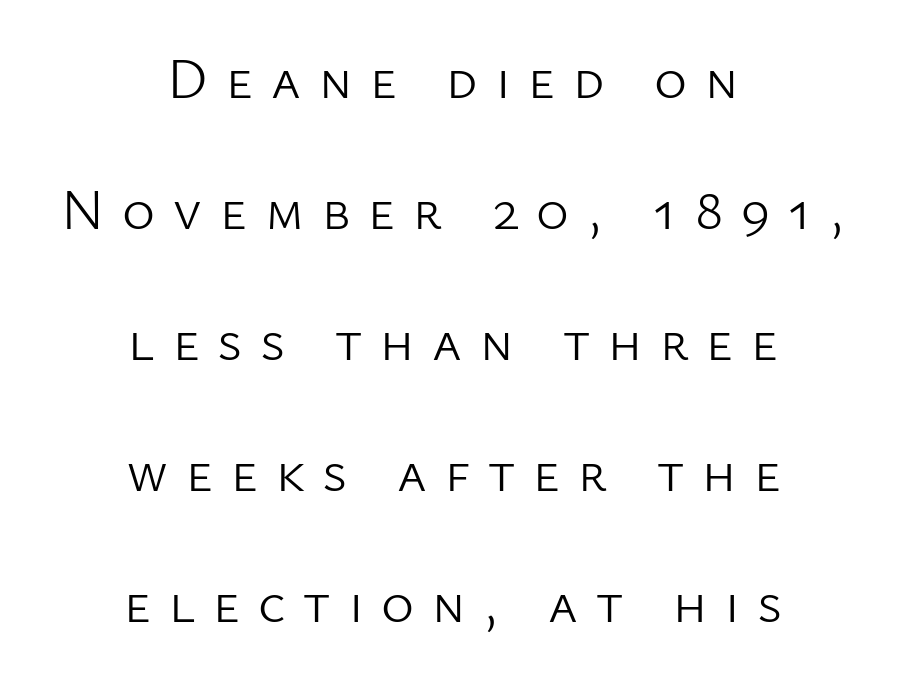
A bare baseline throughout the passage. This sample trades compactness for vertical openness between lines. Unbolded letterforms with no extra heft. Glyph-to-glyph distance is far greater than everyday printed text.
